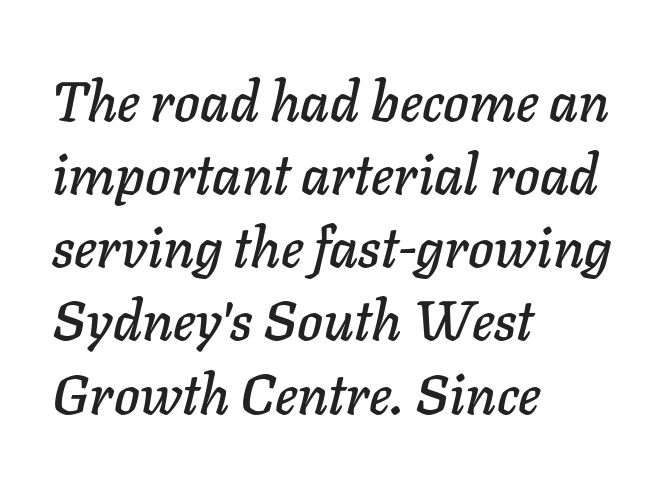
The image shows 55 px text type, italic (leaning right); set left-aligned, normal line spacing (1.33x), normal letter spacing, not underlined; low stroke contrast and a medium x-height.
